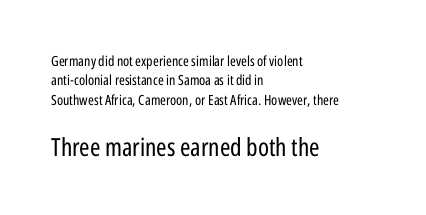
The image shows 25 px text type, upright; set left-aligned, normal line spacing (1.38x), normal letter spacing, not underlined; the second (bottom) block is 1.79x larger.
